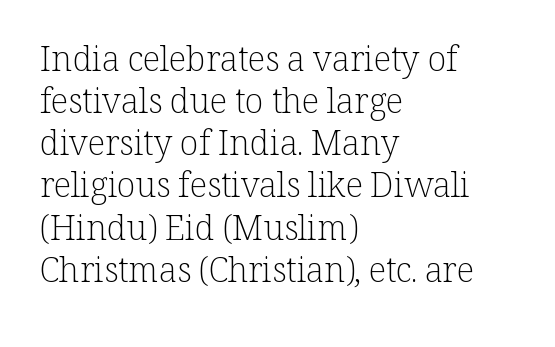
There is no visible air inserted between adjacent glyphs. Looks like regular typesetting: each glyph gets only the width it needs. This is roman type, the default non-slanted kind. The compositor pushed each line to the left boundary.
